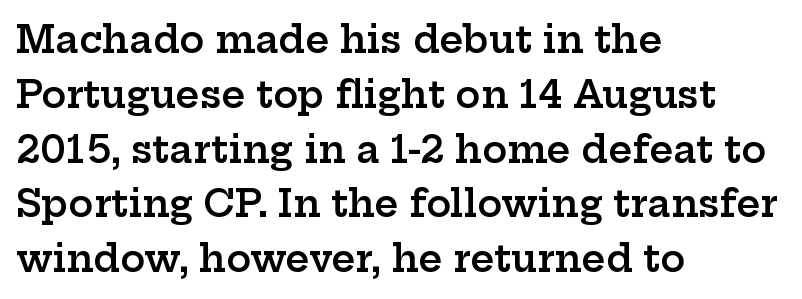
{"serif": "yes", "italic": "no", "bold": "semi", "weight": "semibold", "width": "wide", "stroke_contrast": "low", "x_height": "medium", "monospaced": "no", "underline": "no", "align": "left", "line_spacing": "normal", "line_spacing_ratio": 1.48, "letter_spacing": "normal", "letter_spacing_em": 0.0, "glyph_px": 37}
